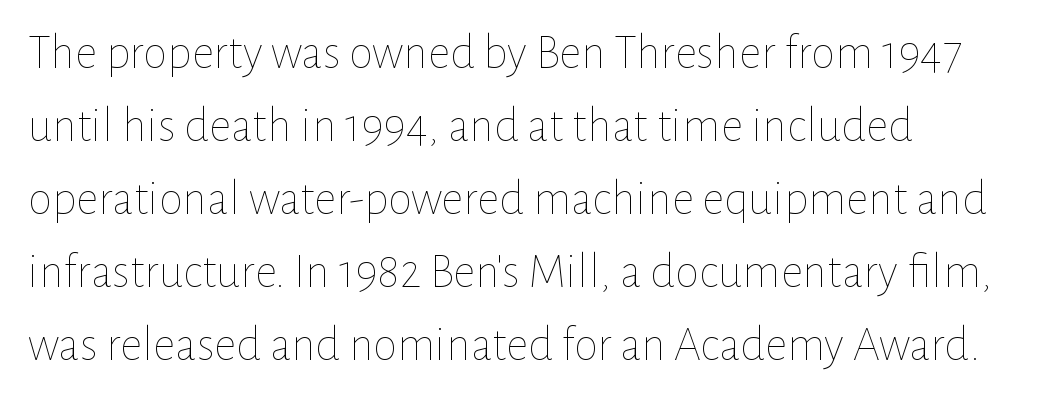
Regarding leading, the lines here are spaced in the standard way. Ink coverage per letter is moderate at most. A bare baseline throughout the passage. Italic? Not at all — the glyphs are vertical. Default kerning and tracking; the words read as compact shapes.
